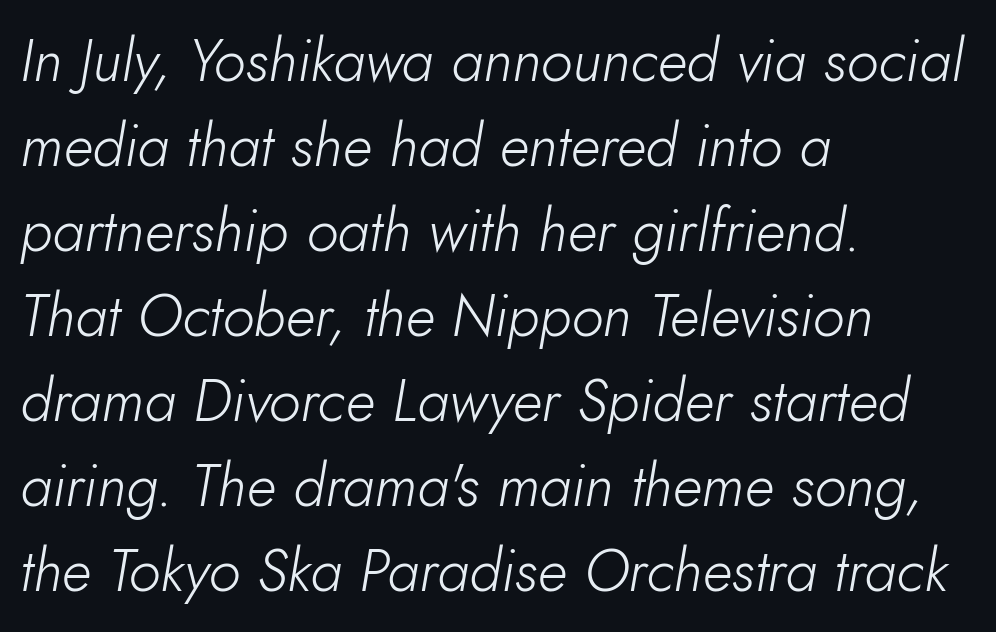
Q: Is the text bold? A: No.
Q: Is the text italic (slanted)? A: Yes, it leans right by about 10 degrees.
Q: Is the text underlined? A: No.
Q: How is the paragraph aligned? A: Left-aligned.
Q: Is the spacing between letters normal or unusually wide? A: Normal.
Q: Is the spacing between lines tight, normal or loose? A: Normal.
Q: Width (condensed, normal, or wide)? A: Normal.
Q: Stroke contrast? A: Low.
Q: x-height? A: Small.
Q: Monospaced? A: No.
